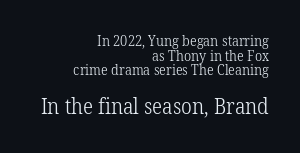
Tracking value appears to be zero — textbook default spacing. Visually the block forms a straight wall on the right and a jagged coastline on the left. The lettering holds an erect, upright posture throughout. Letters rest on an invisible, unmarked baseline. If you squint, the bottom block still reads clearly — it's the larger of the two. Counters stay open thanks to moderate or lighter strokes.
